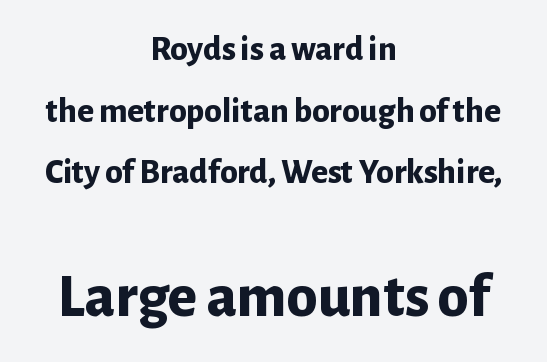
The image shows 62 px bold sans-serif type, upright; set centered, line spacing 1.76x, normal letter spacing, not underlined; the second (bottom) block is 1.77x larger; low stroke contrast and a medium x-height.
